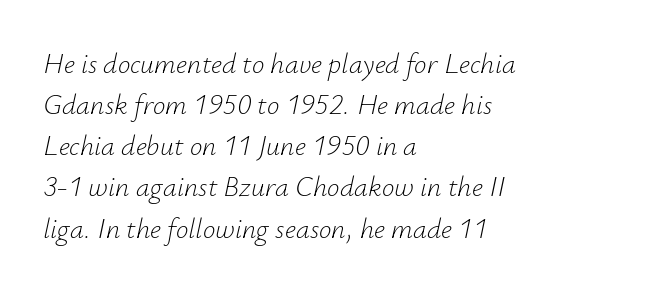
{"italic": "yes", "lean": "right", "slant_degrees": 12, "bold": "no", "weight": "light", "width": "normal", "stroke_contrast": "low", "x_height": "small", "monospaced": "no", "underline": "no", "align": "left", "line_spacing": "normal", "line_spacing_ratio": 1.47, "letter_spacing": "normal", "letter_spacing_em": 0.0, "glyph_px": 28}
